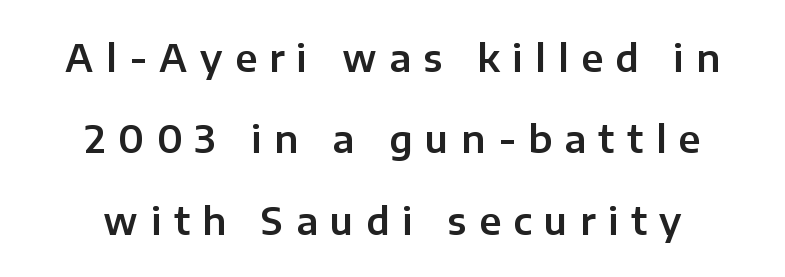
{"serif": "no", "italic": "no", "width": "normal", "stroke_contrast": "low", "x_height": "medium", "monospaced": "no", "underline": "no", "line_spacing": "loose", "line_spacing_ratio": 2.2, "letter_spacing": "wide", "letter_spacing_em": 0.34, "glyph_px": 37}
